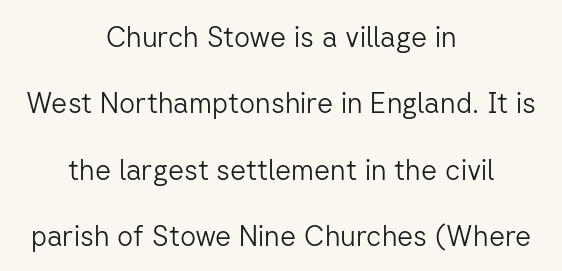
Q: Is the text bold? A: No.
Q: Is the text italic (slanted)? A: No, it is upright.
Q: Is the typeface a serif or a sans-serif typeface? A: Sans-serif.
Q: Is the text underlined? A: No.
Q: How is the paragraph aligned? A: Centered.
Q: Is the spacing between letters normal or unusually wide? A: Normal.
Q: Is the spacing between lines tight, normal or loose? A: Loose.
Q: Width (condensed, normal, or wide)? A: Normal.
Q: Stroke contrast? A: Low.
Q: x-height? A: Medium.
Q: Monospaced? A: No.
